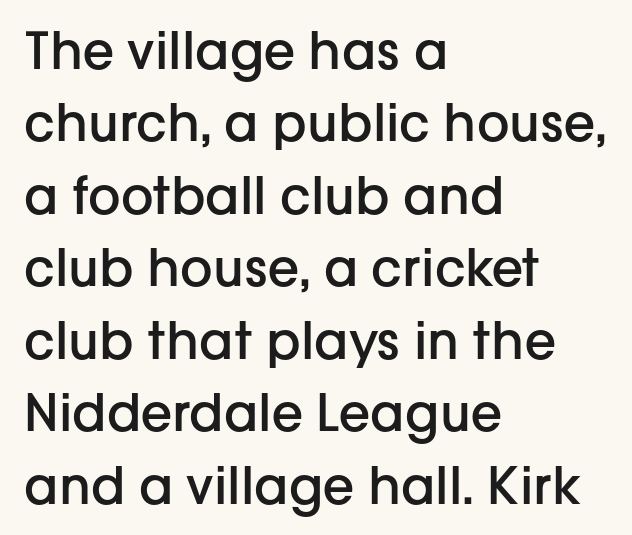
Letterform terminals end flat and unadorned throughout the passage. These lines keep a tight, regular rhythm from letter to letter. Line beginnings align vertically; line endings do not. The leading is moderate, giving the passage an even texture.
